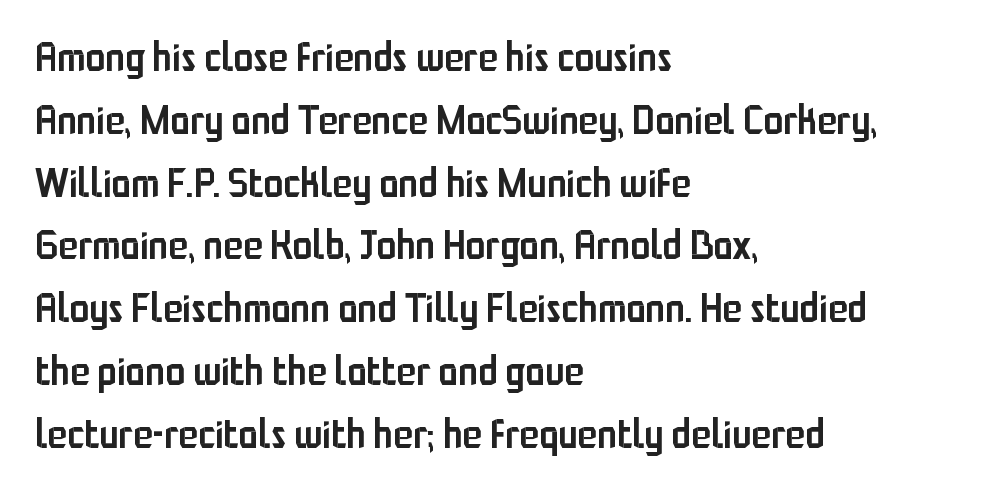
{"serif": "no", "italic": "no", "bold": "semi", "weight": "semibold", "width": "condensed", "stroke_contrast": "low", "x_height": "medium", "monospaced": "no", "underline": "no", "align": "left", "line_spacing": "normal", "line_spacing_ratio": 1.57, "letter_spacing": "normal", "letter_spacing_em": 0.0, "glyph_px": 40}
